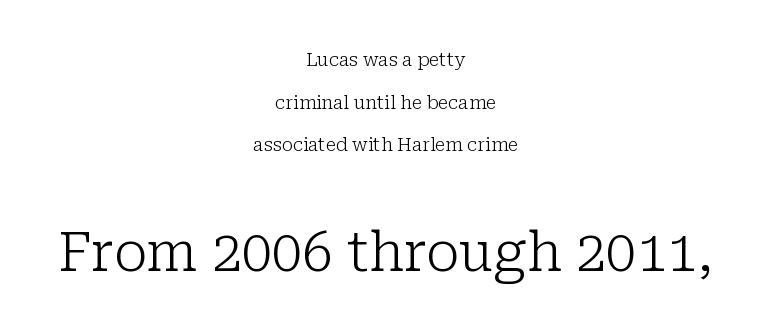
The image shows 54 px light serif type, upright; set centered, loose line spacing (2.37x), normal letter spacing, not underlined; the second (bottom) block is 3.0x larger; low stroke contrast and a medium x-height.
